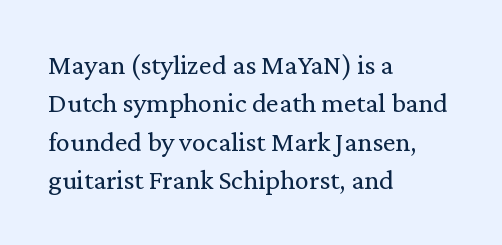
Q: Is the text bold? A: No.
Q: Is the text italic (slanted)? A: No, it is upright.
Q: Is the typeface a serif or a sans-serif typeface? A: Serif.
Q: Is the text underlined? A: No.
Q: How is the paragraph aligned? A: Left-aligned.
Q: Is the spacing between letters normal or unusually wide? A: Normal.
Q: Is the spacing between lines tight, normal or loose? A: Normal.
Q: Width (condensed, normal, or wide)? A: Normal.
Q: Stroke contrast? A: Low.
Q: x-height? A: Medium.
Q: Monospaced? A: No.
